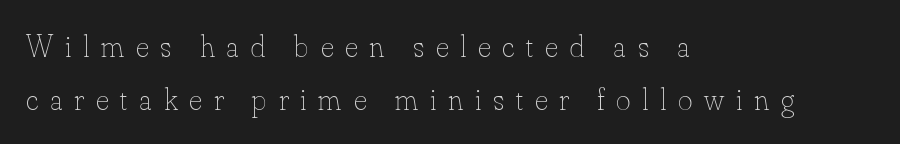
Q: Is the text bold? A: No.
Q: Is the text italic (slanted)? A: No, it is upright.
Q: Is the text underlined? A: No.
Q: How is the paragraph aligned? A: Left-aligned.
Q: Is the spacing between letters normal or unusually wide? A: Unusually wide.
Q: Is the spacing between lines tight, normal or loose? A: Normal.
Q: Width (condensed, normal, or wide)? A: Normal.
Q: Stroke contrast? A: Low.
Q: x-height? A: Small.
Q: Monospaced? A: No.
